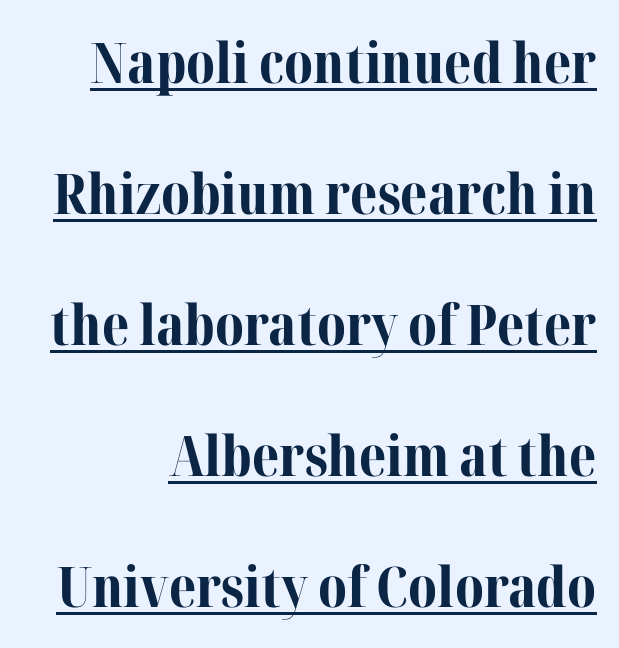
Q: Is the text bold? A: Yes.
Q: Is the text italic (slanted)? A: No, it is upright.
Q: Is the typeface a serif or a sans-serif typeface? A: Serif.
Q: Is the text underlined? A: Yes.
Q: Is the spacing between letters normal or unusually wide? A: Normal.
Q: Is the spacing between lines tight, normal or loose? A: Loose.
Q: Width (condensed, normal, or wide)? A: Normal.
Q: Stroke contrast? A: Medium.
Q: x-height? A: Medium.
Q: Monospaced? A: No.
